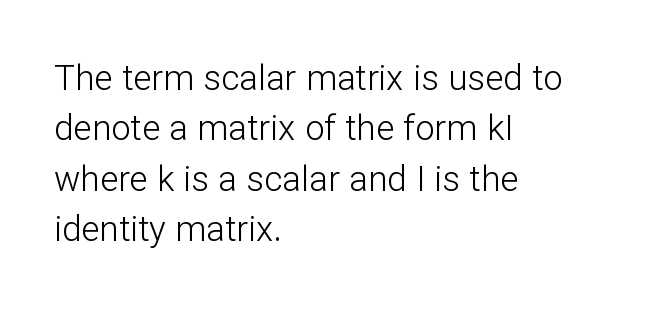
{"serif": "no", "italic": "no", "bold": "no", "weight": "light", "width": "normal", "stroke_contrast": "low", "x_height": "medium", "monospaced": "no", "underline": "no", "align": "left", "line_spacing": "normal", "line_spacing_ratio": 1.44, "letter_spacing": "normal", "letter_spacing_em": 0.0, "glyph_px": 35}
